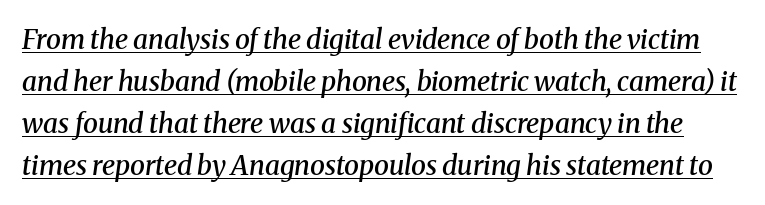
The block of text has a typical density, with ordinary space between rows. The rendering applies a slant to the glyphs. Underlining? Definitely there. The face used here is a semibold: visibly heavier than regular, lighter than bold. Standard letterfit; no display-style spreading of the glyphs.
